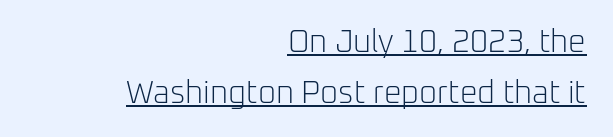
{"serif": "no", "italic": "no", "bold": "no", "weight": "light", "width": "normal", "stroke_contrast": "low", "x_height": "medium", "monospaced": "no", "underline": "yes", "align": "right", "line_spacing": "normal", "line_spacing_ratio": 1.64, "letter_spacing": "normal", "letter_spacing_em": 0.0, "glyph_px": 31}
